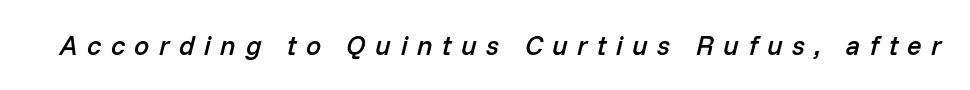
The passage shown has open, widely tracked lettering throughout. Set as a demibold, roughly 600 on the weight scale. Rule under the text: the space is simply empty. If you drew a line through each stem, it would be angled.
